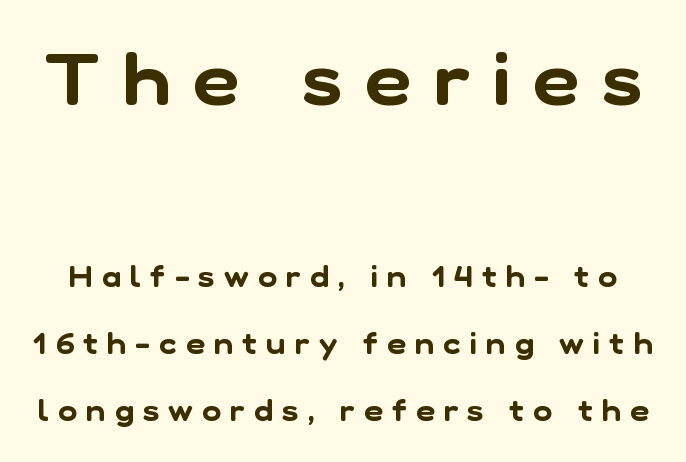
Q: Is the typeface a serif or a sans-serif typeface? A: Sans-serif.
Q: Is the text underlined? A: No.
Q: Is the spacing between letters normal or unusually wide? A: Unusually wide.
Q: Is the spacing between lines tight, normal or loose? A: Loose.
Q: Which block of text is set in a larger size, the first (top) or the second (bottom)? A: The first (top) one.
Q: Width (condensed, normal, or wide)? A: Normal.
Q: Stroke contrast? A: Low.
Q: x-height? A: Medium.
Q: Monospaced? A: No.
